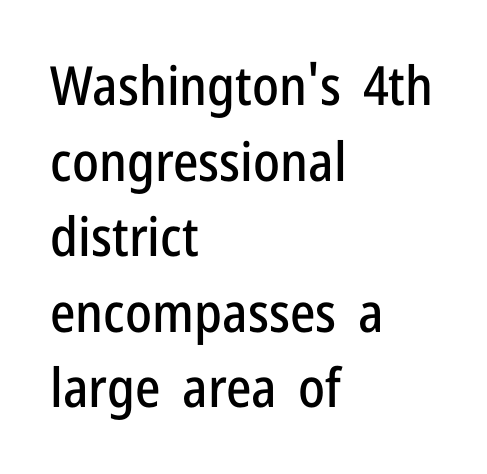
Q: Is the text italic (slanted)? A: No, it is upright.
Q: Is the typeface a serif or a sans-serif typeface? A: Sans-serif.
Q: Is the text underlined? A: No.
Q: How is the paragraph aligned? A: Left-aligned.
Q: Is the spacing between letters normal or unusually wide? A: Normal.
Q: Is the spacing between lines tight, normal or loose? A: Normal.
Q: Width (condensed, normal, or wide)? A: Condensed.
Q: Stroke contrast? A: Low.
Q: x-height? A: Medium.
Q: Monospaced? A: No.
